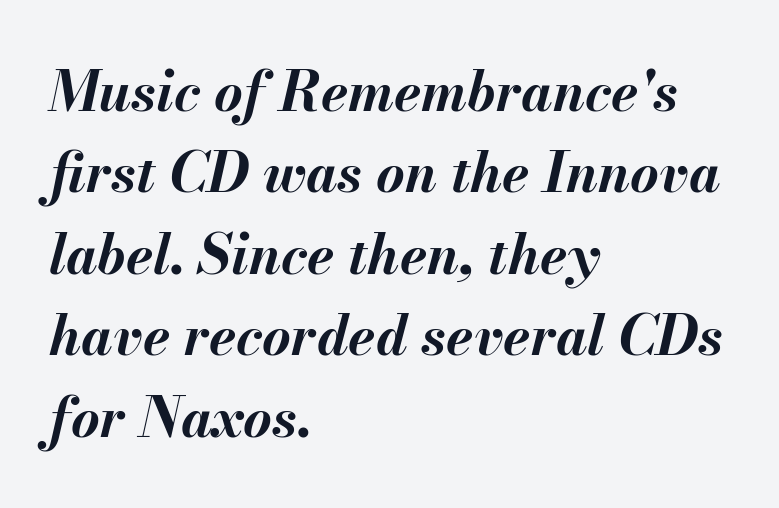
The image shows 55 px bold type, italic (leaning right); set left-aligned, normal line spacing (1.48x), normal letter spacing, not underlined; medium stroke contrast and a small x-height.
